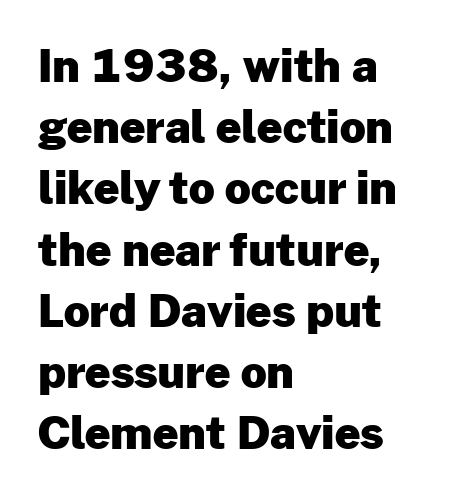
What stands out about the letter spacing? Nothing — it is the standard amount. The gap between lines stays unmarked. This sample keeps an unexceptional amount of space between lines. Font category for this specimen: sans-serif. If you drew a line through each stem, it would be perfectly vertical.
